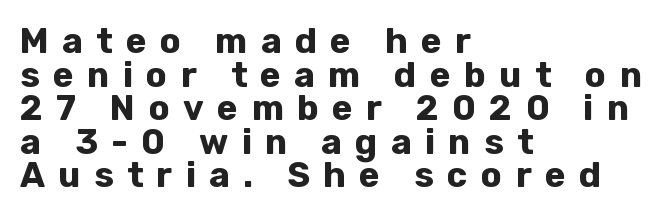
The image shows 35 px bold sans-serif type, upright; set left-aligned, tight line spacing (0.96x), unusually wide letter spacing (+0.38 em), not underlined; low stroke contrast and a medium x-height.
